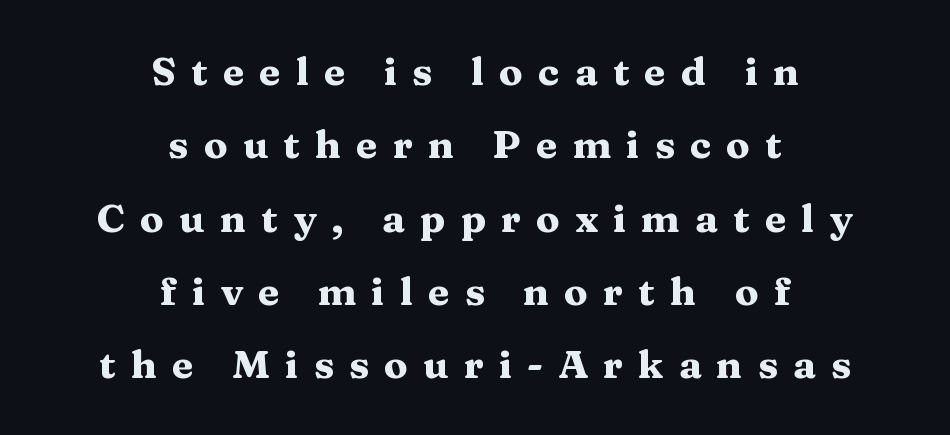
The line texture is sparse and dotted thanks to wide tracking. Centered paragraph, ragged on both sides. Serif or sans? Serif — the stroke terminals have little feet. The rendering uses a bold face; every stroke is thick and dark. The letters stand straight up with perfectly vertical stems.
